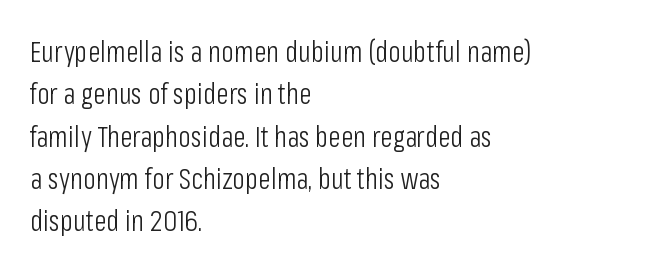
The rendering uses natural spacing where letterforms have individual widths. Spacing between characters is what you'd get straight out of the box. Unmarked baselines from the first word to the last. A quiet, ordinary-to-light weight characterises the typeface.
